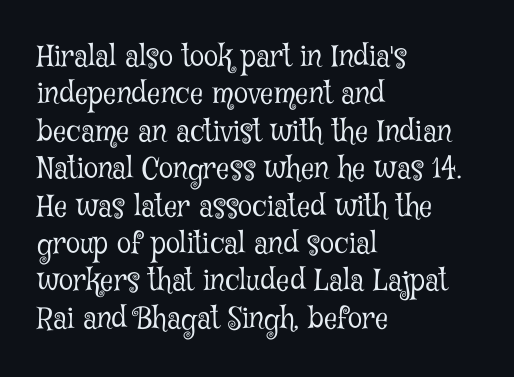
Q: Is the text bold? A: No.
Q: Is the text italic (slanted)? A: No, it is upright.
Q: Is the typeface a serif or a sans-serif typeface? A: Serif.
Q: Is the text underlined? A: No.
Q: How is the paragraph aligned? A: Left-aligned.
Q: Is the spacing between letters normal or unusually wide? A: Normal.
Q: Is the spacing between lines tight, normal or loose? A: Normal.
Q: Width (condensed, normal, or wide)? A: Condensed.
Q: Stroke contrast? A: Low.
Q: x-height? A: Medium.
Q: Monospaced? A: No.
